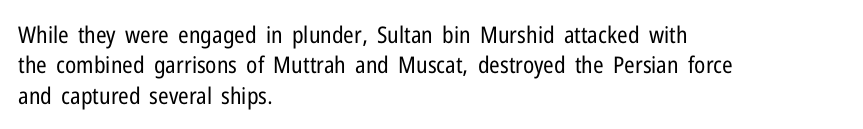
The space directly below the letters is spotless. Caption: standard tracking, unaltered. Vertically, the passage feels balanced, rows spaced as you'd expect. Does the lettering tilt? It doesn't — this is upright.
